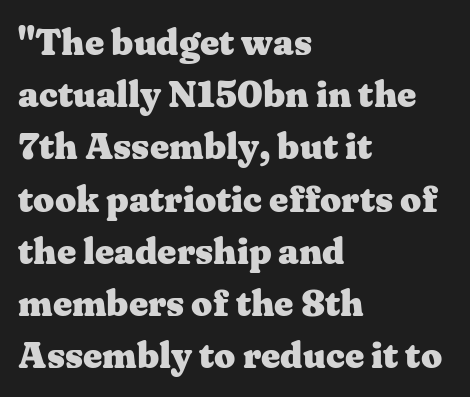
The image shows 37 px heavy, wide serif type, upright; set left-aligned, normal line spacing (1.41x), normal letter spacing, not underlined; medium stroke contrast and a medium x-height.
